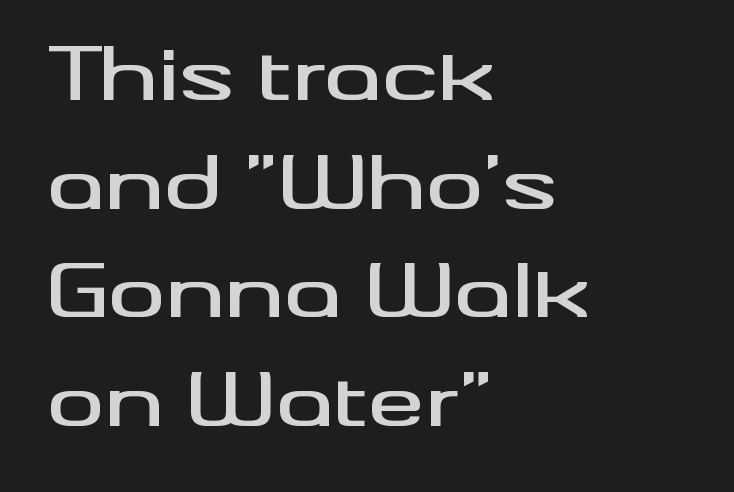
{"serif": "no", "italic": "no", "width": "wide", "stroke_contrast": "medium", "x_height": "small", "monospaced": "no", "underline": "no", "align": "left", "line_spacing": "normal", "line_spacing_ratio": 1.53, "letter_spacing": "normal", "letter_spacing_em": 0.0, "glyph_px": 71}
